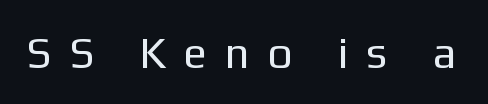
{"serif": "no", "italic": "no", "bold": "no", "weight": "regular", "width": "normal", "stroke_contrast": "low", "x_height": "medium", "monospaced": "no", "underline": "no", "letter_spacing": "wide", "letter_spacing_em": 0.4, "glyph_px": 44}
